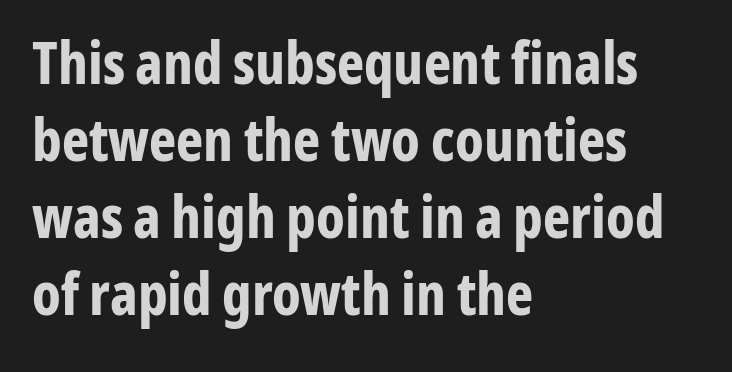
You could not count columns in this text — the font is proportionally spaced. A student would call this left alignment; a typographer would say flush left, rag right. The glyphs have the mass of a bold cut. Line spacing here is normal. The type is set solid horizontally, with unmodified tracking.
